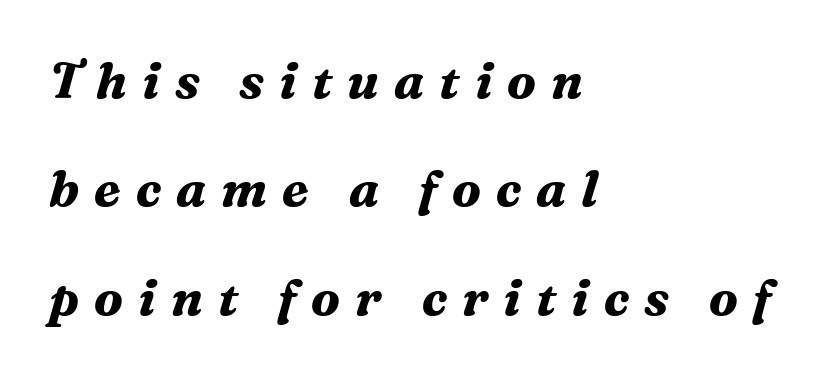
{"serif": "yes", "italic": "yes", "lean": "right", "slant_degrees": 16, "bold": "yes", "weight": "bold", "width": "normal", "stroke_contrast": "medium", "x_height": "medium", "monospaced": "no", "underline": "no", "align": "left", "line_spacing": "loose", "line_spacing_ratio": 2.17, "letter_spacing": "wide", "letter_spacing_em": 0.3, "glyph_px": 50}
